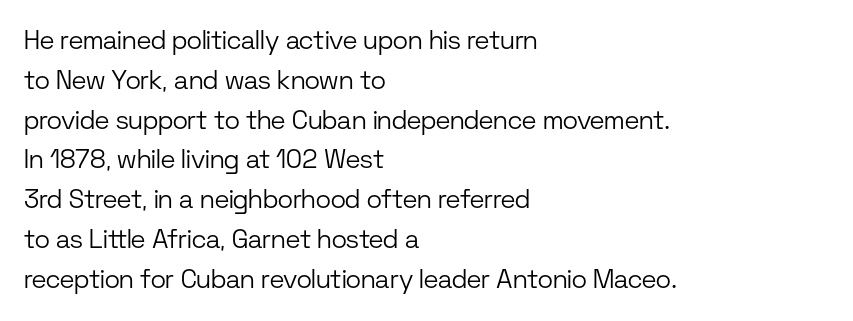
{"italic": "no", "bold": "no", "underline": "no", "align": "left", "line_spacing": "normal", "line_spacing_ratio": 1.53, "letter_spacing": "normal", "letter_spacing_em": 0.0, "glyph_px": 26}
